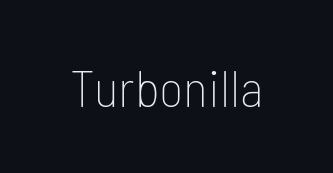
The font is comparable to plain body text, perhaps lighter. Think of a printed novel: that variable character pitch is what you see here. Descenders are the only things crossing below the line. The face used here is a sans, in the tradition of grotesques and geometrics. It's the straight-up-and-down kind of type. Words appear dense and cohesive because spacing is normal.
